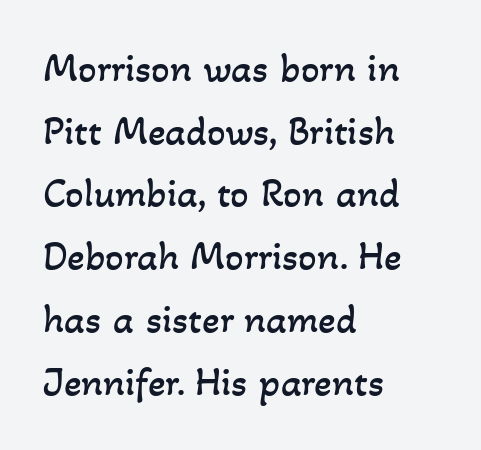
{"bold": "no", "weight": "regular", "width": "normal", "stroke_contrast": "low", "x_height": "small", "monospaced": "no", "underline": "no", "align": "left", "line_spacing": "normal", "line_spacing_ratio": 1.53, "letter_spacing": "normal", "letter_spacing_em": 0.0, "glyph_px": 41}
